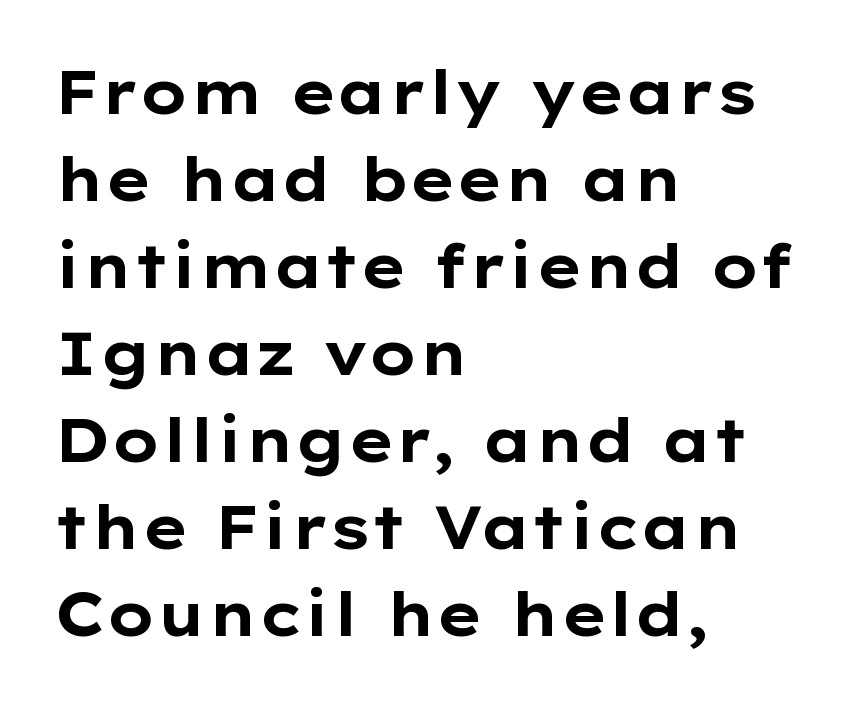
Q: Is the text bold? A: Yes.
Q: Is the text italic (slanted)? A: No, it is upright.
Q: Is the typeface a serif or a sans-serif typeface? A: Sans-serif.
Q: Is the text underlined? A: No.
Q: How is the paragraph aligned? A: Left-aligned.
Q: Is the spacing between letters normal or unusually wide? A: Normal.
Q: Is the spacing between lines tight, normal or loose? A: Normal.
Q: Width (condensed, normal, or wide)? A: Wide.
Q: Stroke contrast? A: Low.
Q: x-height? A: Medium.
Q: Monospaced? A: No.
